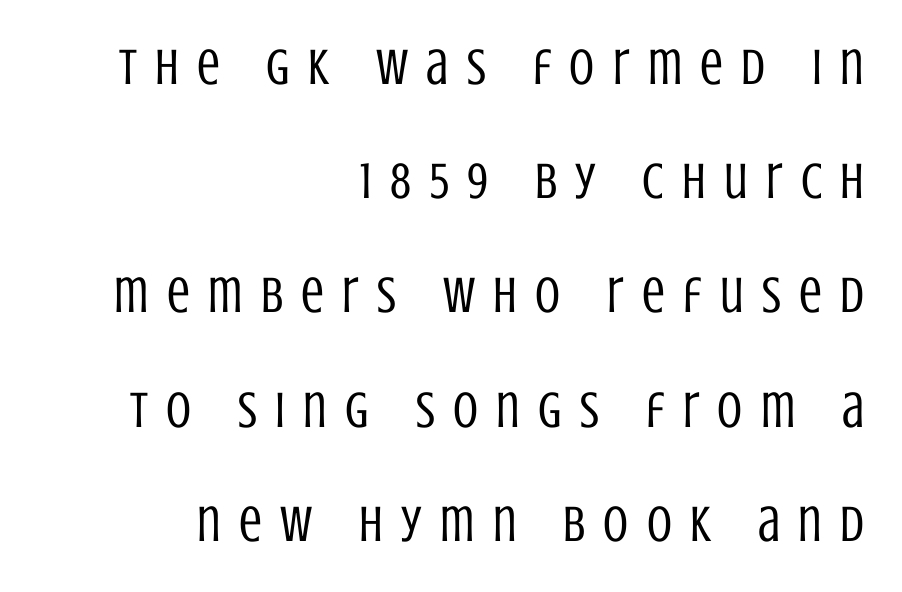
The image shows 51 px regular-weight, condensed sans-serif type, upright; set right-aligned, loose line spacing (2.24x), unusually wide letter spacing (+0.36 em), not underlined; low stroke contrast and a large x-height.
